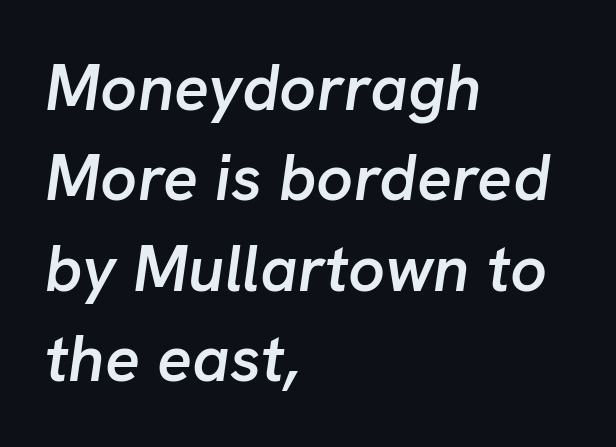
{"italic": "yes", "lean": "right", "slant_degrees": 8, "bold": "semi", "weight": "semibold", "width": "normal", "stroke_contrast": "low", "x_height": "medium", "monospaced": "no", "underline": "no", "align": "left", "line_spacing": "normal", "line_spacing_ratio": 1.39, "letter_spacing": "normal", "letter_spacing_em": 0.0, "glyph_px": 65}
